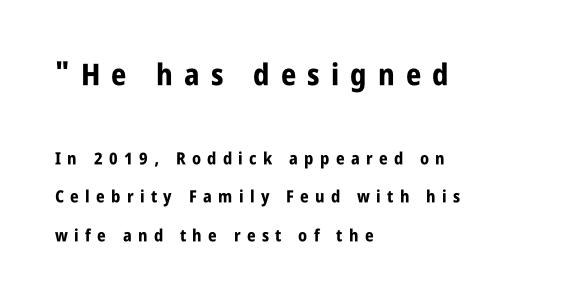
Q: Is the text bold? A: Yes.
Q: Is the text italic (slanted)? A: No, it is upright.
Q: Is the typeface a serif or a sans-serif typeface? A: Sans-serif.
Q: Is the text underlined? A: No.
Q: How is the paragraph aligned? A: Left-aligned.
Q: Is the spacing between letters normal or unusually wide? A: Unusually wide.
Q: Is the spacing between lines tight, normal or loose? A: Loose.
Q: Which block of text is set in a larger size, the first (top) or the second (bottom)? A: The first (top) one.
Q: Width (condensed, normal, or wide)? A: Condensed.
Q: Stroke contrast? A: Low.
Q: x-height? A: Large.
Q: Monospaced? A: No.
